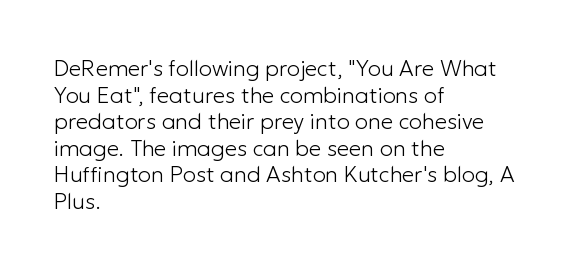
The image shows 22 px text type, upright; set left-aligned, line spacing 1.21x, normal letter spacing, not underlined.
